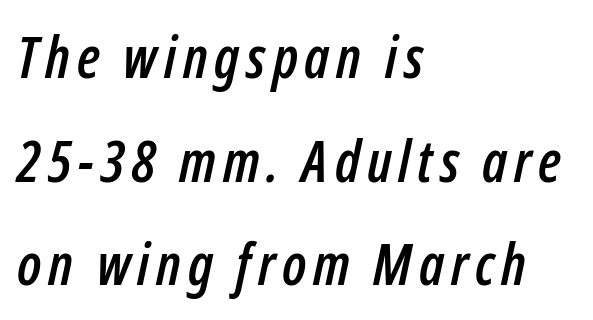
If you drew a line through each stem, it would be angled. Descender tails drop into unmarked territory. Where is the straight margin? On the left. A typesetter would call this proportional, since set widths differ per character.
